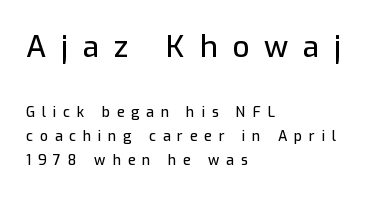
Q: Is the text italic (slanted)? A: No, it is upright.
Q: Is the typeface a serif or a sans-serif typeface? A: Sans-serif.
Q: Is the text underlined? A: No.
Q: How is the paragraph aligned? A: Left-aligned.
Q: Is the spacing between letters normal or unusually wide? A: Unusually wide.
Q: Which block of text is set in a larger size, the first (top) or the second (bottom)? A: The first (top) one.
Q: Width (condensed, normal, or wide)? A: Normal.
Q: Stroke contrast? A: Low.
Q: x-height? A: Medium.
Q: Monospaced? A: No.
